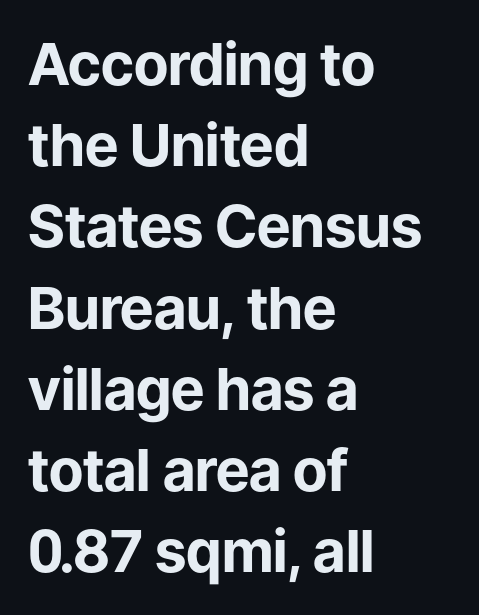
Q: Is the text bold? A: Yes.
Q: Is the text italic (slanted)? A: No, it is upright.
Q: Is the typeface a serif or a sans-serif typeface? A: Sans-serif.
Q: Is the text underlined? A: No.
Q: How is the paragraph aligned? A: Left-aligned.
Q: Is the spacing between letters normal or unusually wide? A: Normal.
Q: Is the spacing between lines tight, normal or loose? A: Normal.
Q: Width (condensed, normal, or wide)? A: Normal.
Q: Stroke contrast? A: Low.
Q: x-height? A: Medium.
Q: Monospaced? A: No.
